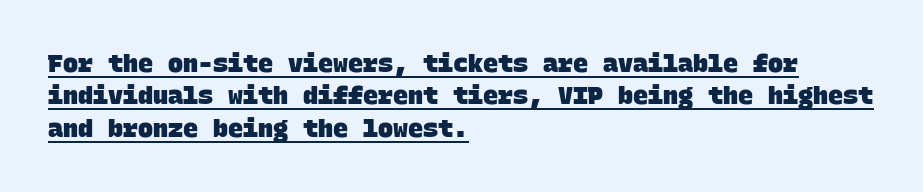
{"bold": "yes", "underline": "yes", "align": "left", "line_spacing": "normal", "line_spacing_ratio": 1.3, "letter_spacing": "normal", "letter_spacing_em": 0.0, "glyph_px": 25}
